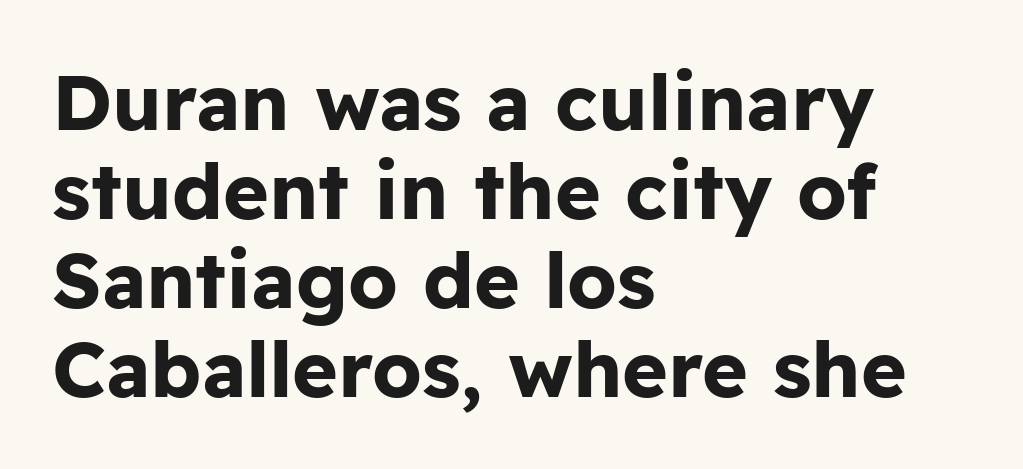
The line-height multiplier appears low, near solid setting. A typesetter would call this proportional, since set widths differ per character. The compositor pushed each line to the left boundary. Each word holds together tightly as a unit, with standard inter-letter gaps. The gap between lines stays unmarked.
